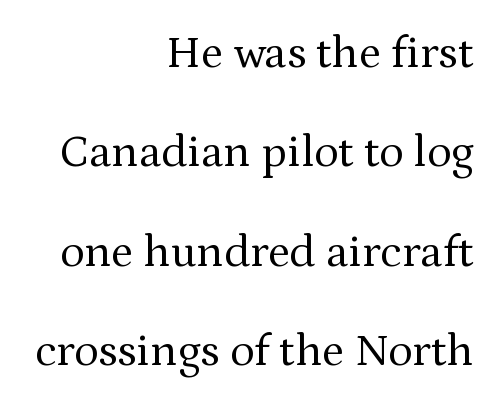
The image shows 46 px regular-weight serif type, upright; set right-aligned, loose line spacing (2.16x), normal letter spacing, not underlined; medium stroke contrast and a medium x-height.
